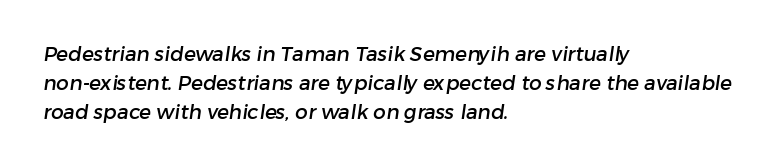
{"underline": "no", "align": "left", "line_spacing": "normal", "line_spacing_ratio": 1.44, "letter_spacing": "normal", "letter_spacing_em": 0.0, "glyph_px": 20}
